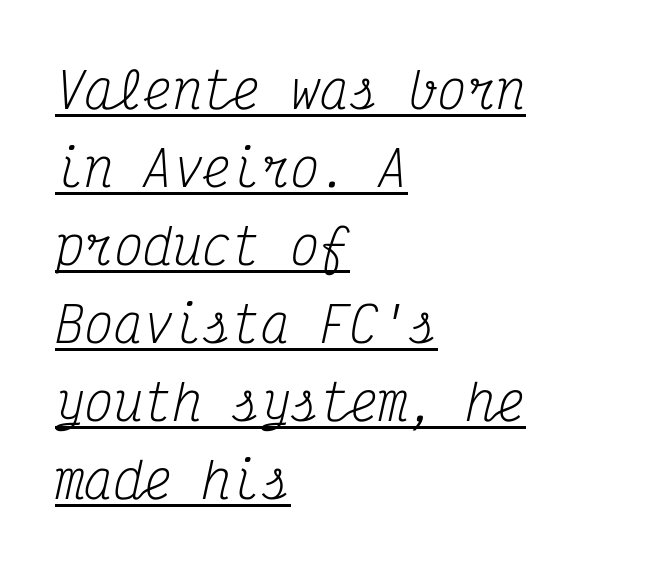
Q: Is the text bold? A: No.
Q: Is the text italic (slanted)? A: Yes, it leans right by about 12 degrees.
Q: Is the typeface a serif or a sans-serif typeface? A: Serif.
Q: Is the text underlined? A: Yes.
Q: How is the paragraph aligned? A: Left-aligned.
Q: Is the spacing between letters normal or unusually wide? A: Normal.
Q: Is the spacing between lines tight, normal or loose? A: Normal.
Q: Width (condensed, normal, or wide)? A: Condensed.
Q: Stroke contrast? A: Medium.
Q: x-height? A: Medium.
Q: Monospaced? A: Yes.
